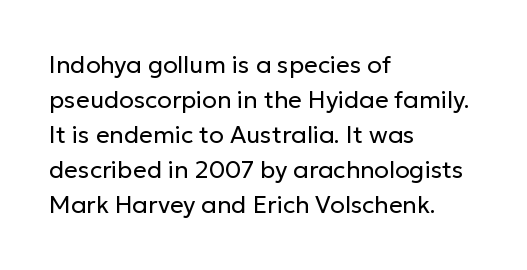
No word sits above an underline. This is the regular roman posture of the typeface. The lines in this sample share a left origin and differ only in where they stop. Successive baselines arrive at the customary interval.
